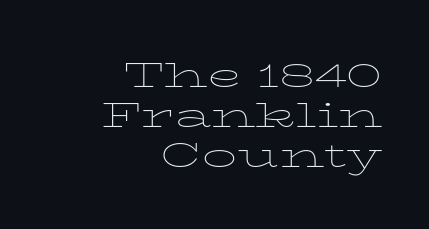
{"serif": "yes", "italic": "no", "bold": "no", "weight": "thin", "width": "wide", "stroke_contrast": "low", "x_height": "medium", "monospaced": "no", "underline": "no", "align": "right", "line_spacing": "tight", "line_spacing_ratio": 1.14, "letter_spacing": "normal", "letter_spacing_em": 0.0, "glyph_px": 35}
